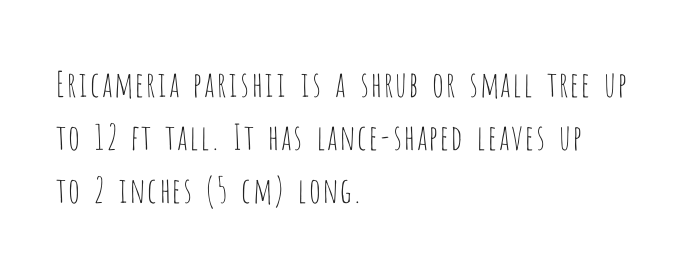
A clean baseline with only descenders dipping below it. Caption: standard tracking, unaltered. Each letter keeps its own natural width here, so spacing adapts to shape. Grotesque or geometric, the face here clearly has no serifs.
